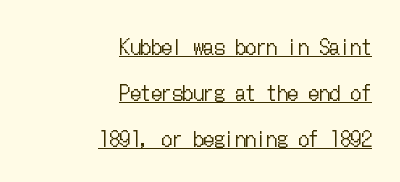
Q: Is the text bold? A: No.
Q: Is the text italic (slanted)? A: No, it is upright.
Q: Is the text underlined? A: Yes.
Q: How is the paragraph aligned? A: Right-aligned.
Q: Is the spacing between letters normal or unusually wide? A: Normal.
Q: Is the spacing between lines tight, normal or loose? A: Loose.
